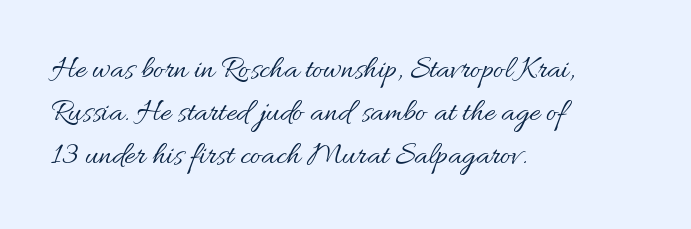
Rule under the text: the space is simply empty. A typesetter would call this zero additional tracking. The letterforms sit at book weight or below. How would I describe the line gaps? Plain and ordinary.
